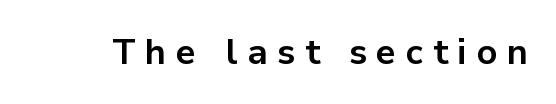
The image shows 36 px bold sans-serif type, upright; set unusually wide letter spacing (+0.27 em), not underlined; low stroke contrast and a medium x-height.
